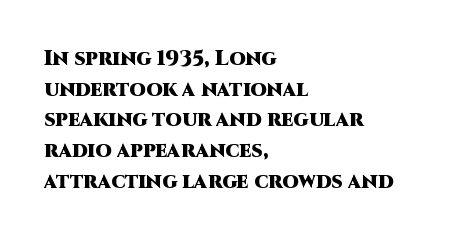
The image shows 21 px bold type, upright; set left-aligned, normal line spacing (1.46x), normal letter spacing, not underlined.
